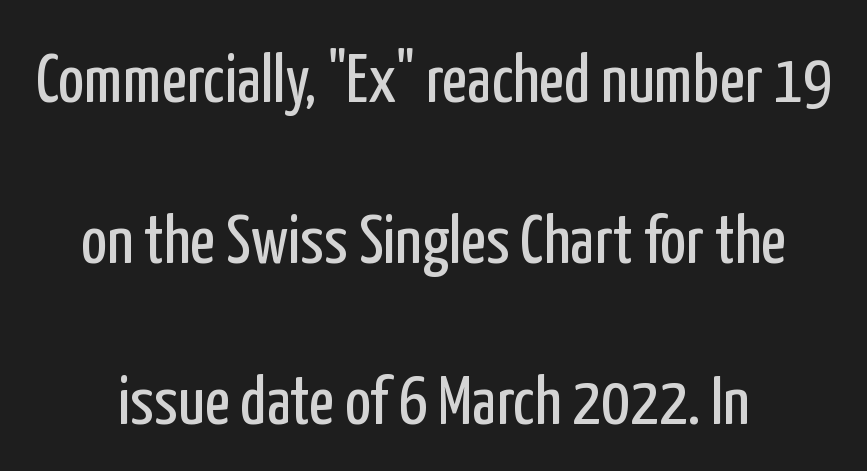
Line spacing here is loose. Nobody drew a line under any word here. Caption: multi-line text, centered on the measure. Note the varied advance widths — an 'i' is clearly narrower than an 'm'. Note: no serifs on the glyphs.
